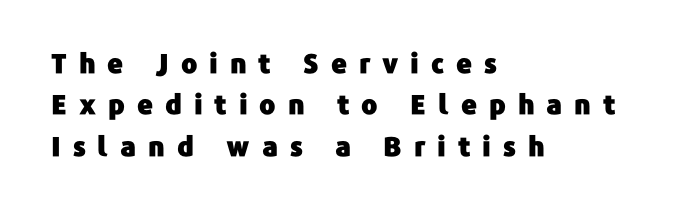
Notice how the passage keeps a crisp vertical edge on the left only. This is the regular roman posture of the typeface. The vertical gap from one line to the next is medium. Between one letter and the next there's a generous, obvious gap. Just letters on the line, the space beneath them empty.
